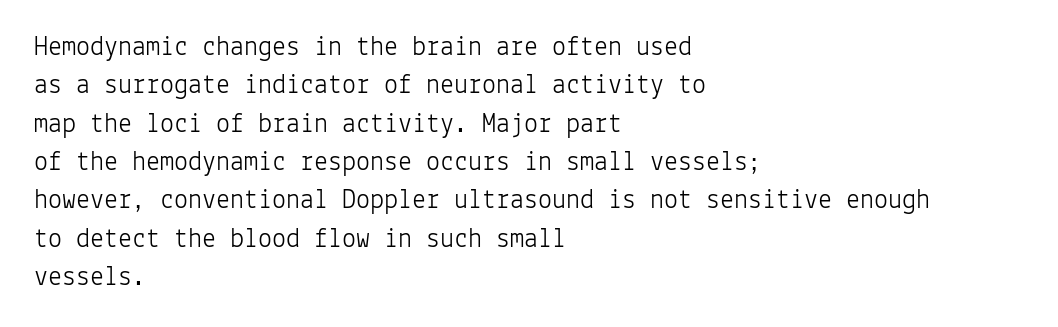
{"serif": "no", "italic": "no", "bold": "no", "weight": "light", "width": "normal", "stroke_contrast": "low", "x_height": "medium", "monospaced": "yes", "underline": "no", "align": "left", "line_spacing": "normal", "line_spacing_ratio": 1.37, "letter_spacing": "normal", "letter_spacing_em": 0.0, "glyph_px": 28}
